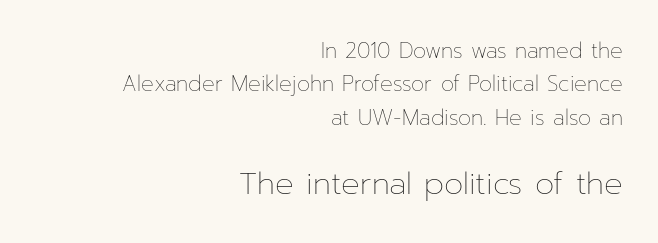
{"italic": "no", "bold": "no", "weight": "thin", "width": "normal", "stroke_contrast": "low", "x_height": "medium", "monospaced": "no", "underline": "no", "align": "right", "line_spacing": "normal", "line_spacing_ratio": 1.59, "letter_spacing": "normal", "letter_spacing_em": 0.0, "larger_block": "second", "size_ratio": 1.48, "glyph_px": 31}
